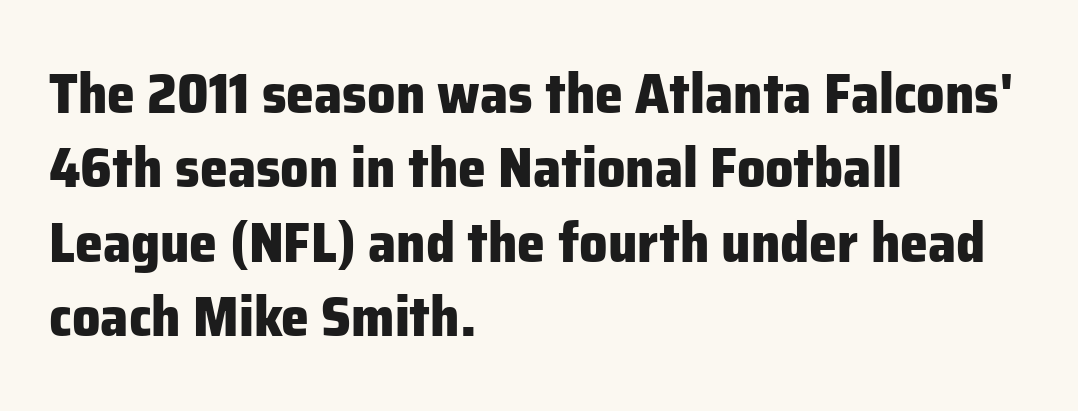
Q: Is the text bold? A: Yes.
Q: Is the text italic (slanted)? A: No, it is upright.
Q: Is the typeface a serif or a sans-serif typeface? A: Sans-serif.
Q: Is the text underlined? A: No.
Q: How is the paragraph aligned? A: Left-aligned.
Q: Is the spacing between letters normal or unusually wide? A: Normal.
Q: Is the spacing between lines tight, normal or loose? A: Normal.
Q: Width (condensed, normal, or wide)? A: Normal.
Q: Stroke contrast? A: Low.
Q: x-height? A: Medium.
Q: Monospaced? A: No.
